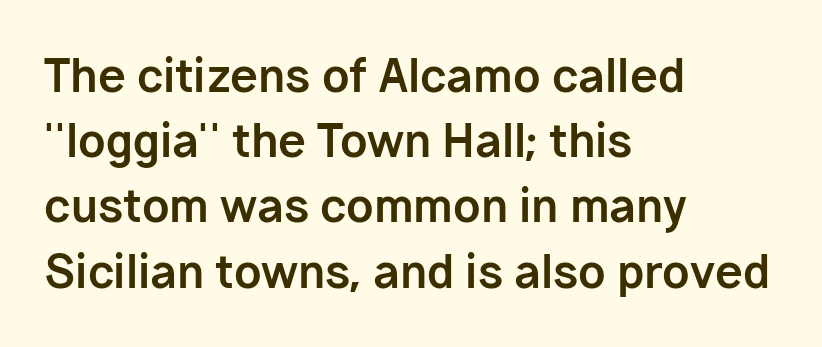
This sample uses an upright cut, with every glyph sitting square on the baseline. Honestly, the row spacing looks completely unremarkable. The line texture is even and compact thanks to regular tracking. This sample uses a sans-serif face.
